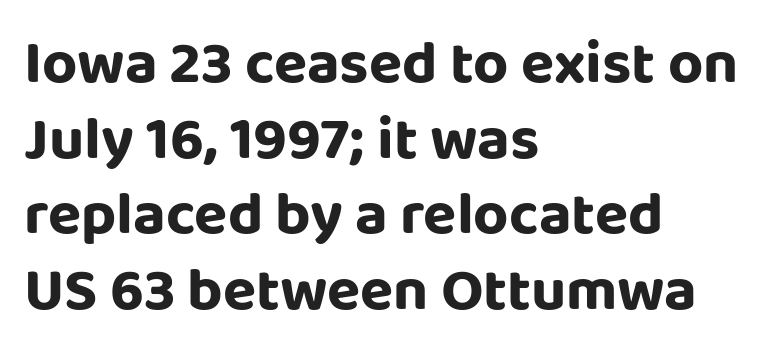
The gaps between neighbouring characters are ordinary and unremarkable. A sans-serif font was chosen for this passage. Anything drawn beneath the words? Only blank space. The passage shown is typed in a proportional face where columns would drift. Ordinary non-slanted type is in use. The lines are quadded left.
